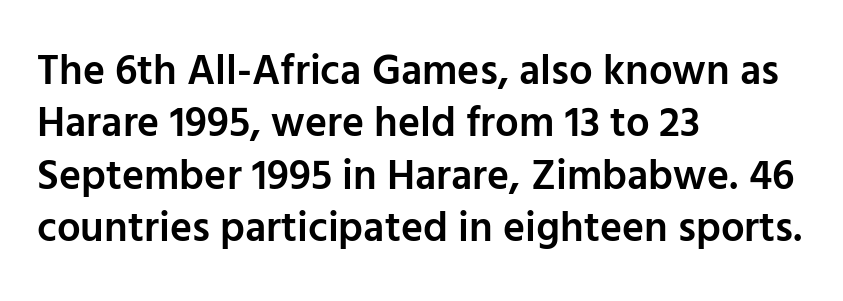
Q: Is the text bold? A: Semi-bold.
Q: Is the text italic (slanted)? A: No, it is upright.
Q: Is the typeface a serif or a sans-serif typeface? A: Sans-serif.
Q: Is the text underlined? A: No.
Q: How is the paragraph aligned? A: Left-aligned.
Q: Is the spacing between letters normal or unusually wide? A: Normal.
Q: Is the spacing between lines tight, normal or loose? A: Normal.
Q: Width (condensed, normal, or wide)? A: Normal.
Q: Stroke contrast? A: Low.
Q: x-height? A: Medium.
Q: Monospaced? A: No.
